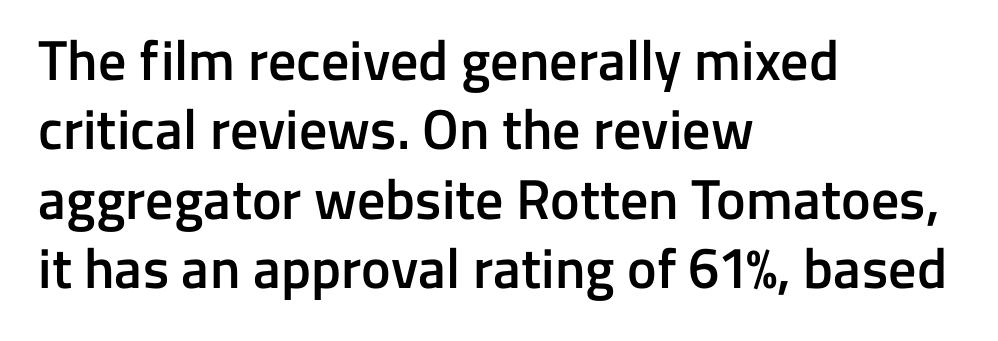
Typesetter's note: demi weight, one step under bold. A classic flush-left, rag-right setting is used for this passage. The specimen omits any rule beneath the text block's lines. Check where the strokes stop: nothing finishes them off — pure sans.
